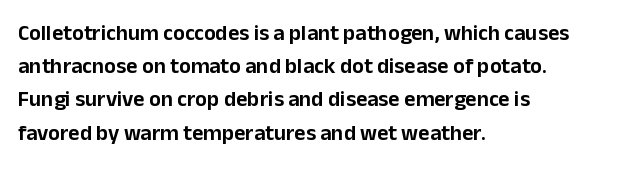
The image shows 22 px text type, upright; set left-aligned, normal line spacing (1.51x), normal letter spacing, not underlined.
